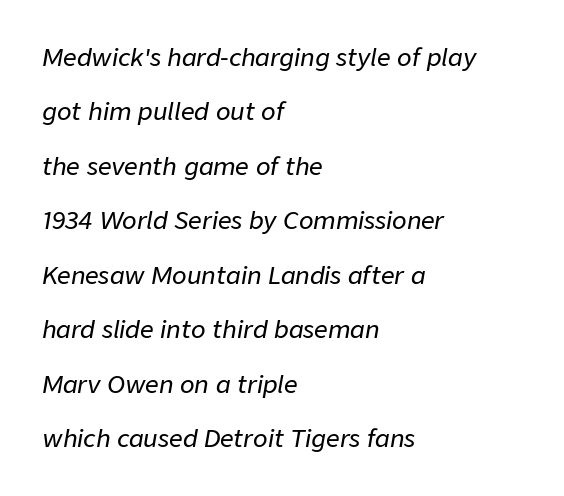
Q: Is the text italic (slanted)? A: Yes, it leans right by about 9 degrees.
Q: Is the text underlined? A: No.
Q: How is the paragraph aligned? A: Left-aligned.
Q: Is the spacing between letters normal or unusually wide? A: Normal.
Q: Is the spacing between lines tight, normal or loose? A: Loose.
